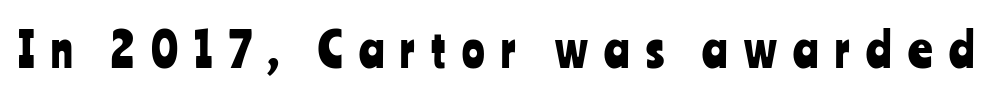
The image shows 47 px condensed sans-serif type, upright; set unusually wide letter spacing (+0.35 em), not underlined; low stroke contrast and a medium x-height.
